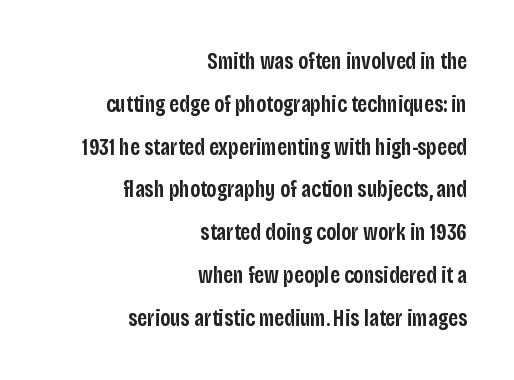
The zone under the glyphs is completely vacant. You could call the tracking neutral — neither tight nor loose. This sample is right-justified, so line beginnings fall wherever the words allow. Upright lettering throughout. Weight check: semibold — heavier than regular, not quite bold.
